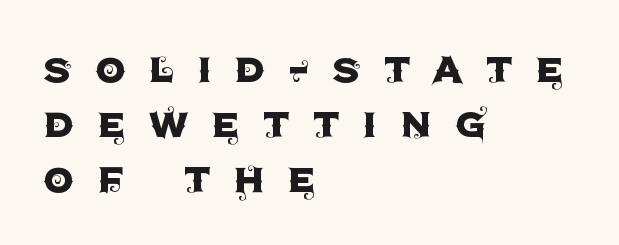
Q: Is the text italic (slanted)? A: No, it is upright.
Q: Is the typeface a serif or a sans-serif typeface? A: Sans-serif.
Q: Is the text underlined? A: No.
Q: How is the paragraph aligned? A: Left-aligned.
Q: Is the spacing between letters normal or unusually wide? A: Unusually wide.
Q: Is the spacing between lines tight, normal or loose? A: Tight.
Q: Width (condensed, normal, or wide)? A: Normal.
Q: x-height? A: Large.
Q: Monospaced? A: No.
